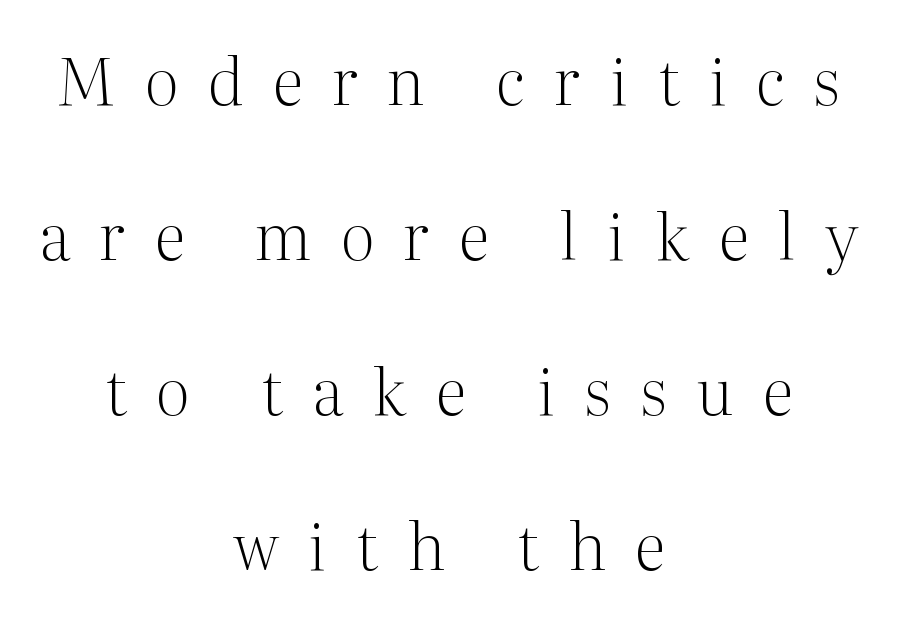
The image shows 64 px light serif type, upright; set centered, loose line spacing (2.42x), unusually wide letter spacing (+0.46 em), not underlined; medium stroke contrast and a medium x-height.
